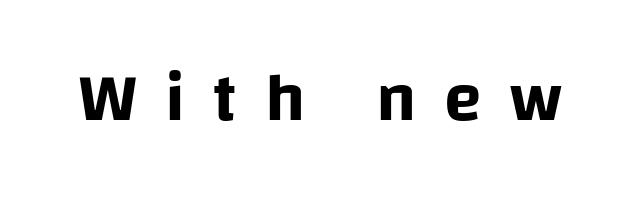
Proportional: the letters do not fall into vertical columns. The passage shown is not underscored anywhere. To sum up the face: it is a sans, with no serifs. Between one letter and the next there's a generous, obvious gap.
